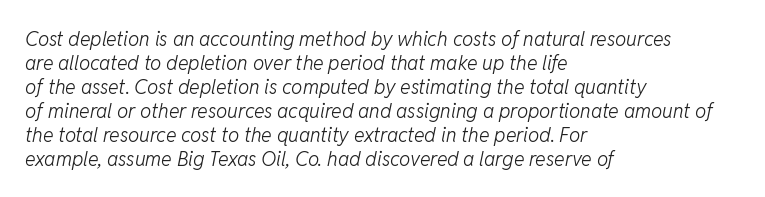
The setting favours the left margin, as ordinary paragraphs usually do. It's the slanting kind of type. The strokes carry an ordinary text weight at most. Characters follow at the spacing the type designer built in.
